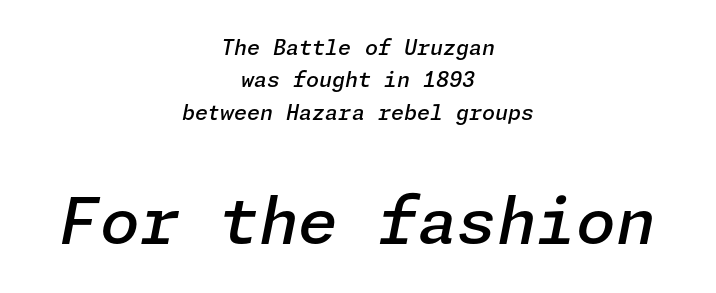
{"italic": "yes", "lean": "right", "slant_degrees": 11, "bold": "semi", "weight": "semibold", "width": "normal", "stroke_contrast": "low", "x_height": "medium", "underline": "no", "align": "center", "line_spacing": "normal", "line_spacing_ratio": 1.54, "letter_spacing": "normal", "letter_spacing_em": 0.0, "larger_block": "second", "size_ratio": 3.05, "glyph_px": 64}
